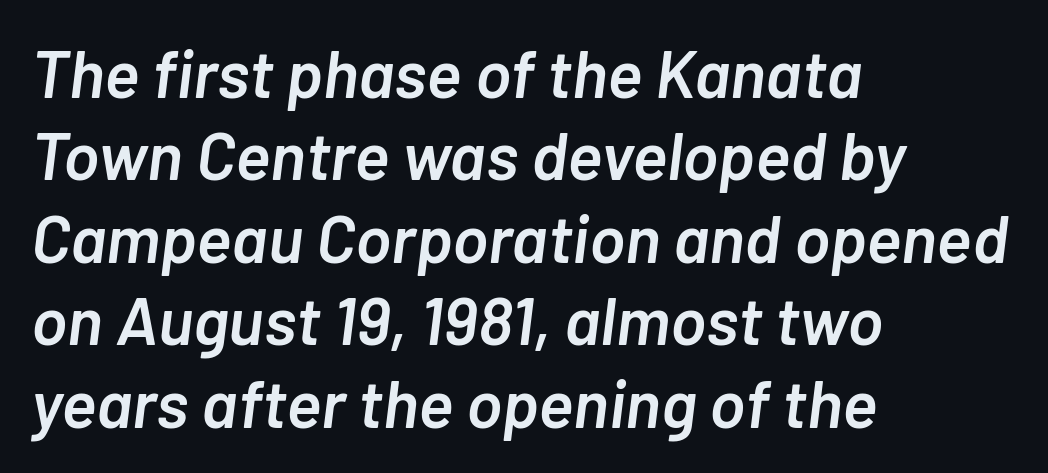
Do the characters align in a grid? No, the font is proportional. As a designer I'd log this as weight 600, semibold. Quick note: italic. Spacing between characters is what you'd get straight out of the box.
